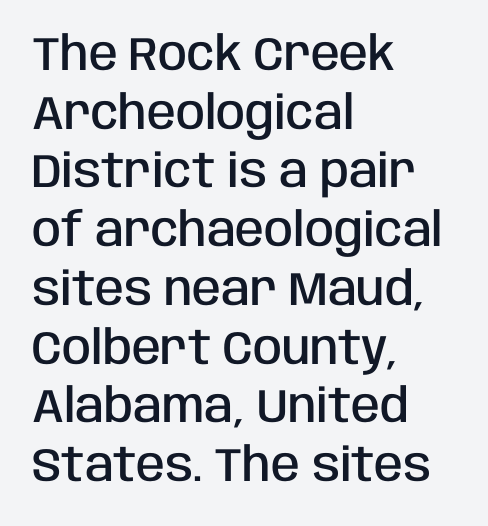
{"serif": "no", "italic": "no", "bold": "semi", "weight": "semibold", "width": "condensed", "stroke_contrast": "low", "x_height": "large", "monospaced": "no", "underline": "no", "align": "left", "line_spacing": "normal", "line_spacing_ratio": 1.25, "letter_spacing": "normal", "letter_spacing_em": 0.0, "glyph_px": 47}
